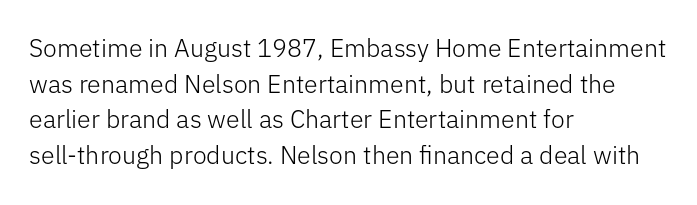
{"italic": "no", "bold": "no", "underline": "no", "align": "left", "line_spacing": "normal", "line_spacing_ratio": 1.43, "letter_spacing": "normal", "letter_spacing_em": 0.0, "glyph_px": 25}
